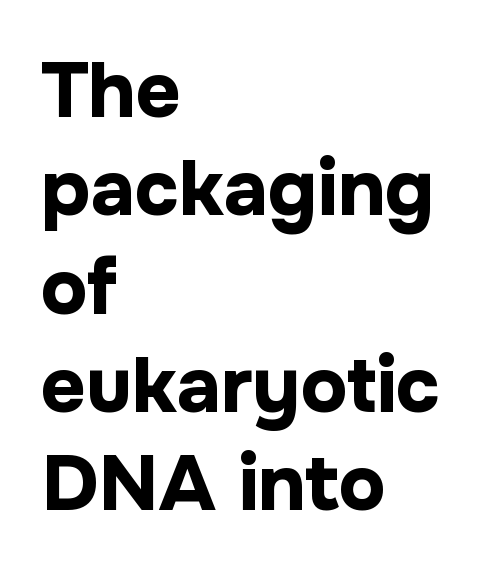
{"serif": "no", "italic": "no", "bold": "yes", "weight": "bold", "width": "normal", "stroke_contrast": "low", "x_height": "medium", "monospaced": "no", "underline": "no", "align": "left", "line_spacing": "normal", "line_spacing_ratio": 1.26, "letter_spacing": "normal", "letter_spacing_em": 0.0, "glyph_px": 78}
